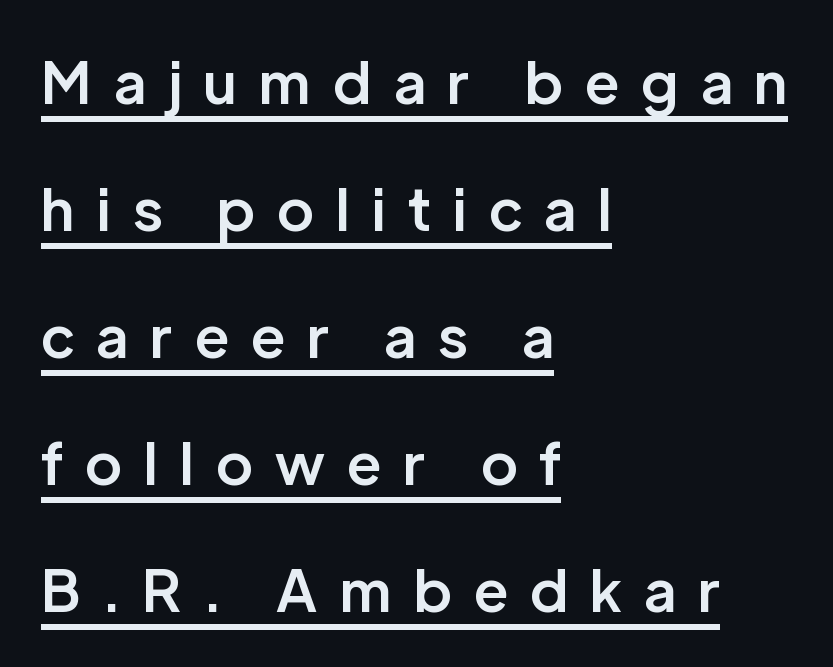
Q: Is the text bold? A: Semi-bold.
Q: Is the text italic (slanted)? A: No, it is upright.
Q: Is the typeface a serif or a sans-serif typeface? A: Sans-serif.
Q: Is the text underlined? A: Yes.
Q: How is the paragraph aligned? A: Left-aligned.
Q: Is the spacing between letters normal or unusually wide? A: Unusually wide.
Q: Is the spacing between lines tight, normal or loose? A: Loose.
Q: Width (condensed, normal, or wide)? A: Normal.
Q: Stroke contrast? A: Low.
Q: x-height? A: Medium.
Q: Monospaced? A: No.
